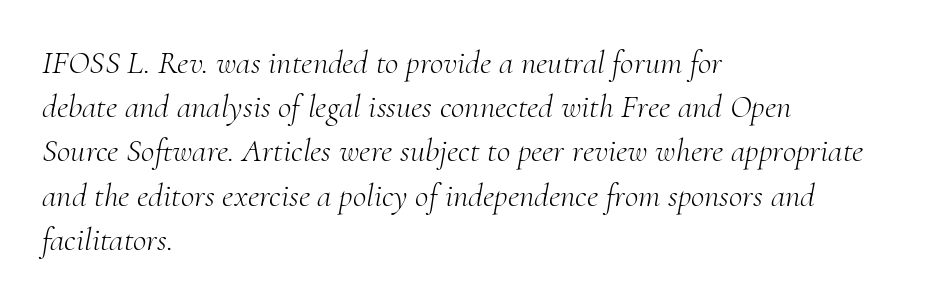
The image shows 33 px light serif type, italic (leaning right); set left-aligned, normal line spacing (1.34x), normal letter spacing, not underlined; medium stroke contrast and a small x-height.
